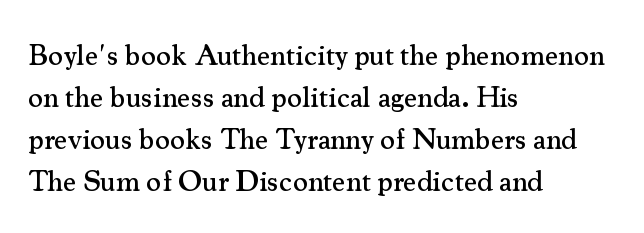
The image shows 29 px serif type, upright; set left-aligned, normal line spacing (1.45x), normal letter spacing, not underlined; medium stroke contrast and a small x-height.
